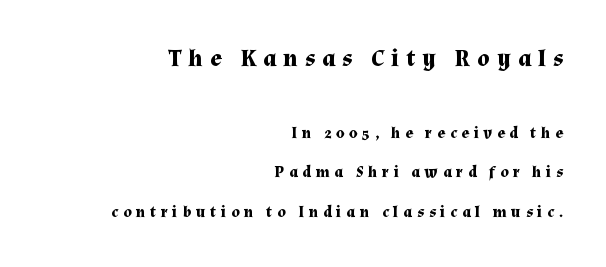
Underlining? Definitely not there. If you drew a line through each stem, it would be perfectly vertical. Typesetter's note: full bold, strokes at maximum text heaviness. The compositor pushed each line to the right boundary. Of the two passages, the one on top uses the larger point size.
